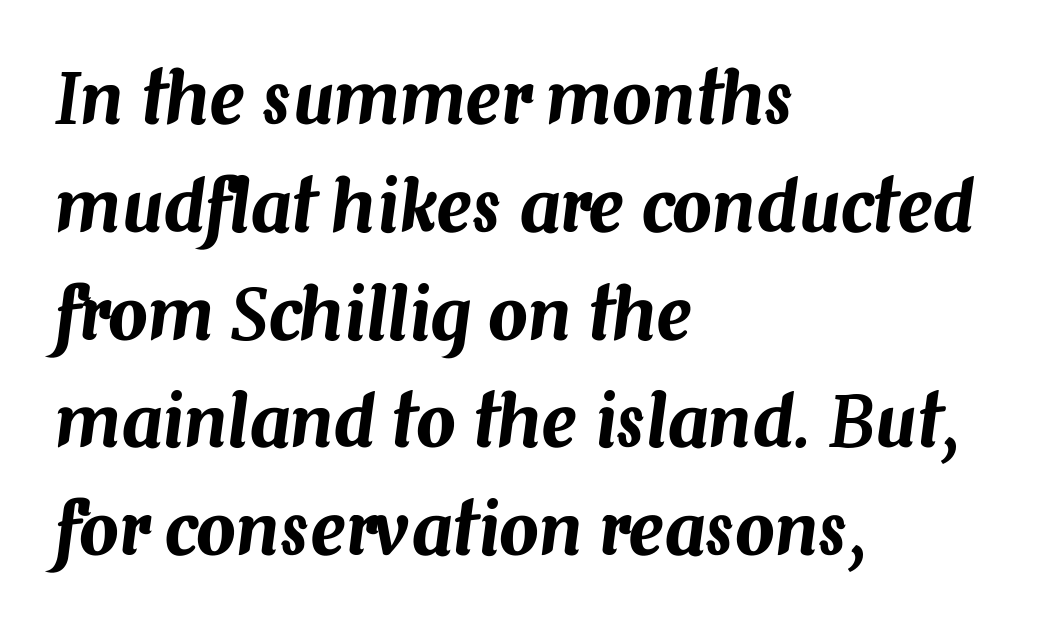
Glyph-to-glyph distance matches everyday printed text. Letters rest on an invisible, unmarked baseline. Notice how the stems are inclined rather than vertical — that's the hallmark of italics. Alignment: flush left. Proportional: the letters do not fall into vertical columns.
